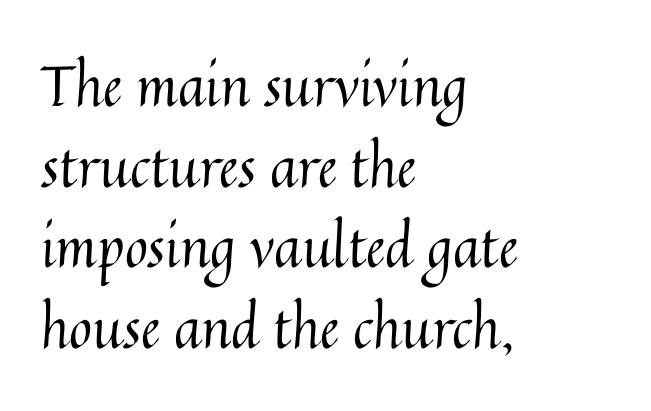
Quick note: underline off. The rag falls on the right side of this text block. Stem width sits at or under what a default text font uses. Caption: standard tracking, unaltered. Varying glyph widths throughout — classic text-font behaviour.
